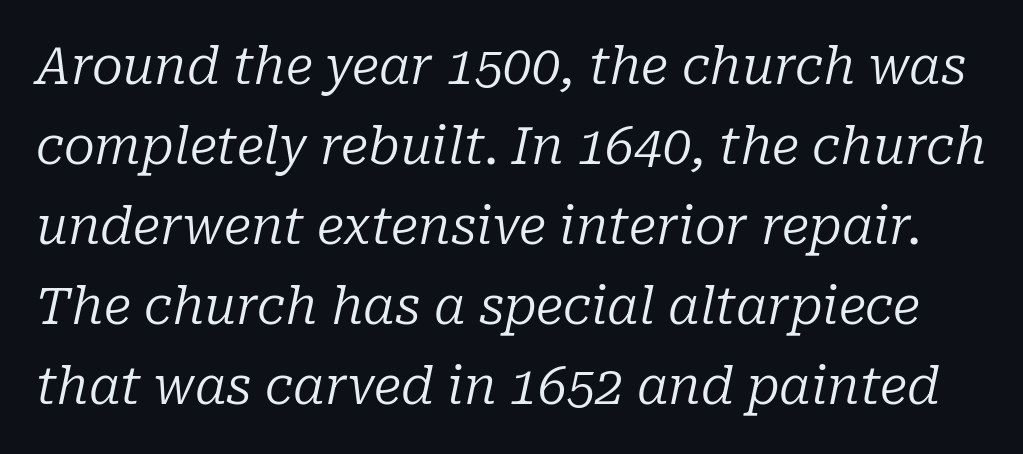
The image shows 51 px regular-weight serif type, italic (leaning right); set normal line spacing (1.57x), normal letter spacing, not underlined; low stroke contrast and a medium x-height.
